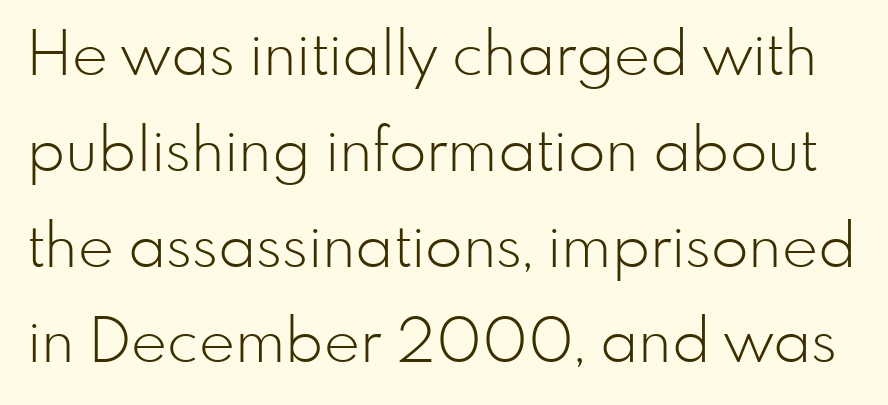
Q: Is the text bold? A: No.
Q: Is the text italic (slanted)? A: No, it is upright.
Q: Is the typeface a serif or a sans-serif typeface? A: Sans-serif.
Q: Is the text underlined? A: No.
Q: Is the spacing between letters normal or unusually wide? A: Normal.
Q: Is the spacing between lines tight, normal or loose? A: Normal.
Q: Width (condensed, normal, or wide)? A: Normal.
Q: Stroke contrast? A: Low.
Q: x-height? A: Small.
Q: Monospaced? A: No.
